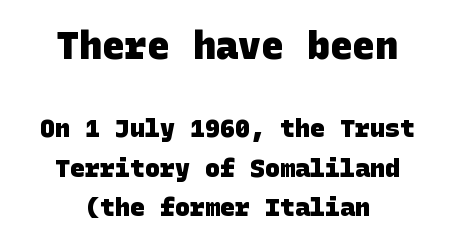
The image shows 38 px heavy sans-serif type; set centered, normal line spacing (1.59x), normal letter spacing, not underlined; the first (top) block is 1.52x larger; low stroke contrast and a large x-height.
